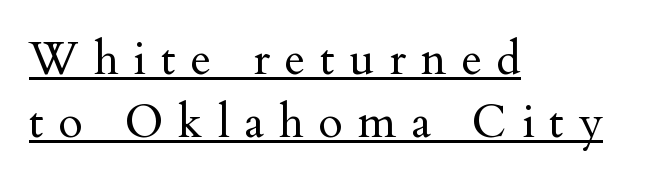
{"serif": "yes", "italic": "no", "bold": "no", "weight": "regular", "width": "normal", "stroke_contrast": "medium", "x_height": "small", "monospaced": "no", "underline": "yes", "align": "left", "line_spacing": "normal", "line_spacing_ratio": 1.39, "letter_spacing": "wide", "letter_spacing_em": 0.33, "glyph_px": 45}
